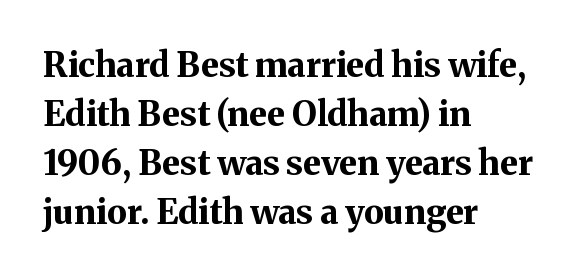
Descender tails drop into unmarked territory. Line beginnings align vertically; line endings do not. The rendering keeps characters at their native spacing. Italic? Not at all — the glyphs are vertical. Compared with typical paragraphs, the rows here are spaced about the same. Proportional: the letters do not fall into vertical columns.
